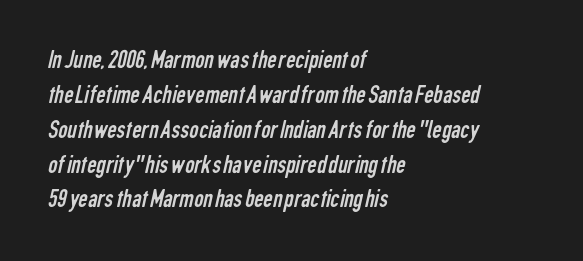
{"bold": "no", "underline": "no", "align": "left", "line_spacing": "normal", "line_spacing_ratio": 1.34, "letter_spacing": "normal", "letter_spacing_em": 0.0, "glyph_px": 26}
